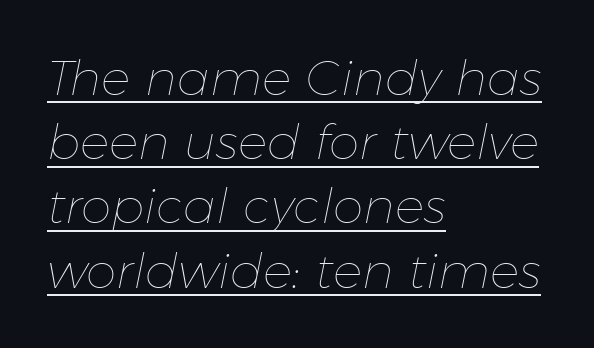
Visually the block forms a straight wall on the left and a jagged coastline on the right. Does extra space separate the letters? No, they use regular spacing. The characters are drawn with everyday or finer stroke widths. Regarding leading, the lines here are spaced in the standard way. These lines were composed using italics.
